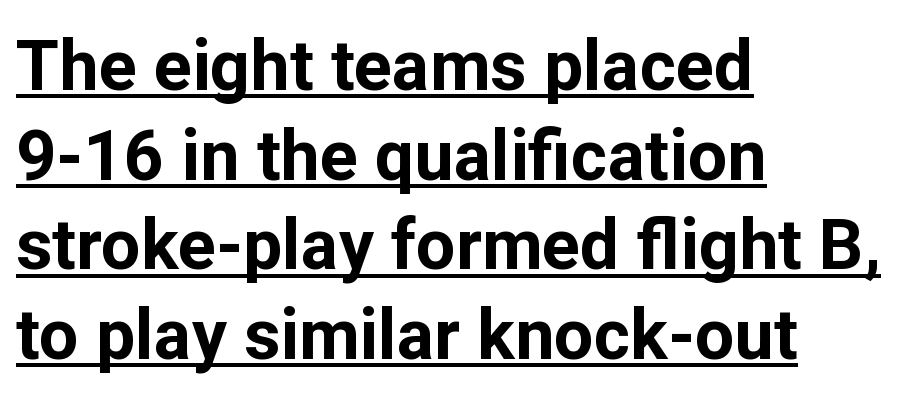
The image shows 70 px bold sans-serif type, upright; set left-aligned, normal line spacing (1.28x), normal letter spacing, underlined; low stroke contrast and a medium x-height.
